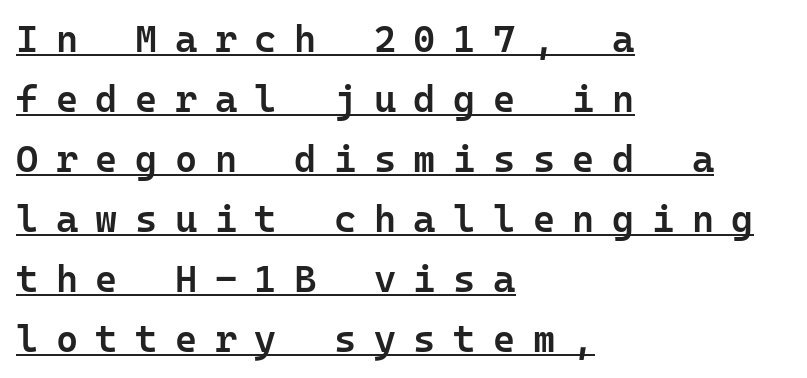
This sample keeps an unexceptional amount of space between lines. Set as a demibold, roughly 600 on the weight scale. Italic? Not at all — the glyphs are vertical. The glyphs in this specimen are sans serif.
